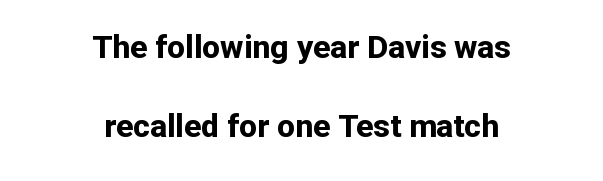
Q: Is the text bold? A: Yes.
Q: Is the text italic (slanted)? A: No, it is upright.
Q: Is the typeface a serif or a sans-serif typeface? A: Sans-serif.
Q: Is the text underlined? A: No.
Q: How is the paragraph aligned? A: Centered.
Q: Is the spacing between letters normal or unusually wide? A: Normal.
Q: Is the spacing between lines tight, normal or loose? A: Loose.
Q: Width (condensed, normal, or wide)? A: Normal.
Q: Stroke contrast? A: Low.
Q: x-height? A: Medium.
Q: Monospaced? A: No.
